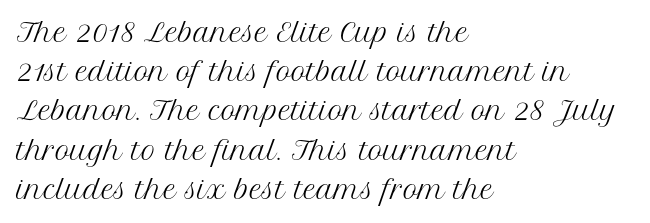
Q: Is the text bold? A: No.
Q: Is the text italic (slanted)? A: Yes.
Q: Is the text underlined? A: No.
Q: How is the paragraph aligned? A: Left-aligned.
Q: Is the spacing between letters normal or unusually wide? A: Normal.
Q: Is the spacing between lines tight, normal or loose? A: Normal.
